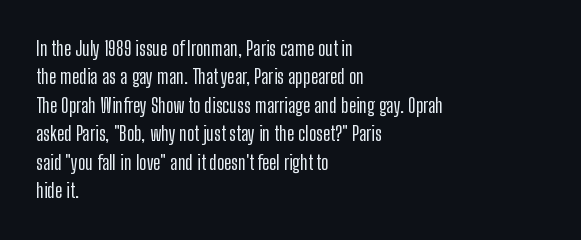
Q: Is the text italic (slanted)? A: No, it is upright.
Q: Is the text underlined? A: No.
Q: How is the paragraph aligned? A: Left-aligned.
Q: Is the spacing between letters normal or unusually wide? A: Normal.
Q: Is the spacing between lines tight, normal or loose? A: Normal.
